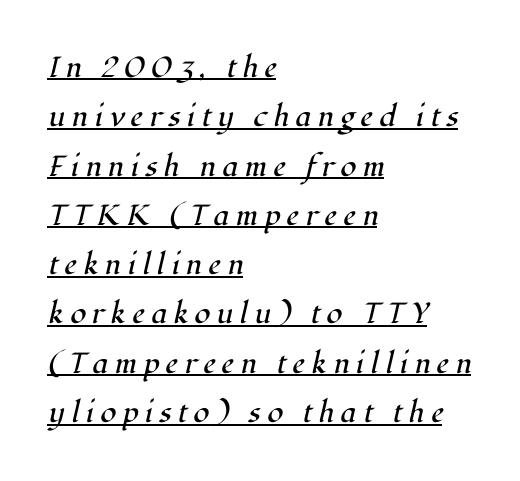
Quick note: italic. Characters follow at a spacing far wider than the type designer built in. The lines are quadded left. The rendering uses natural spacing where letterforms have individual widths. To sum up the face: it has serifs. The string is rendered with underlining switched on.
